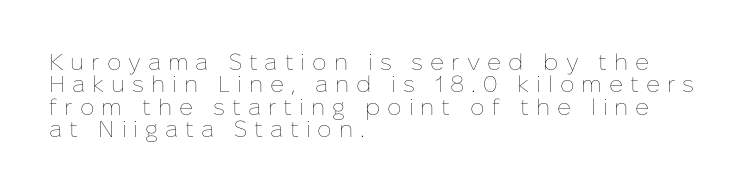
The image shows 23 px text type, upright; set left-aligned, tight line spacing (0.97x), unusually wide letter spacing (+0.3 em), not underlined.
